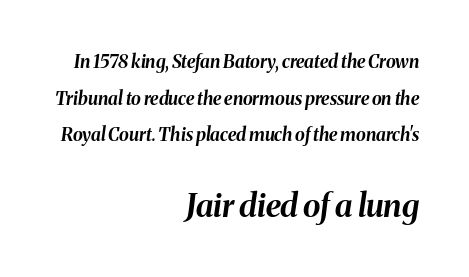
Caption: bold face, heavy strokes. This sample uses plain, unmodified letter spacing. A clean baseline with only descenders dipping below it. Character widths vary here, with narrow letters taking less room than wide ones. Airy leading. Tall strokes in this sample are angled rather than plumb.
